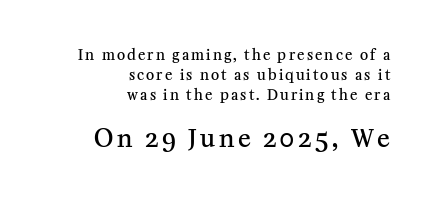
Q: Is the text bold? A: Semi-bold.
Q: Is the text italic (slanted)? A: No, it is upright.
Q: Is the text underlined? A: No.
Q: How is the paragraph aligned? A: Right-aligned.
Q: Is the spacing between lines tight, normal or loose? A: Normal.
Q: Which block of text is set in a larger size, the first (top) or the second (bottom)? A: The second (bottom) one.
